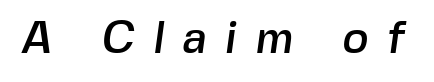
Is this a fixed-width face? No — the glyphs have proportional, varying widths. The horizontal fit of the characters is loose and conspicuously gappy. The foot of each line stays bare and open. Nope, no serifs anywhere on these letters.
